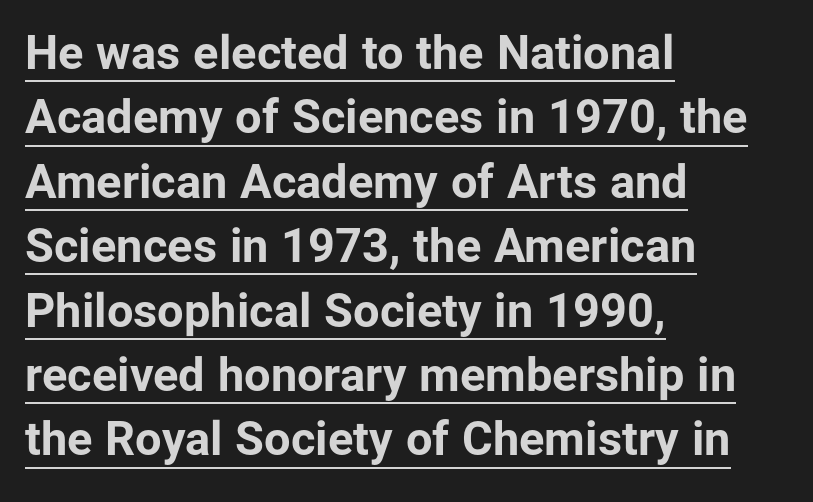
The image shows 47 px bold sans-serif type, upright; set left-aligned, normal line spacing (1.37x), normal letter spacing, underlined; low stroke contrast and a medium x-height.
